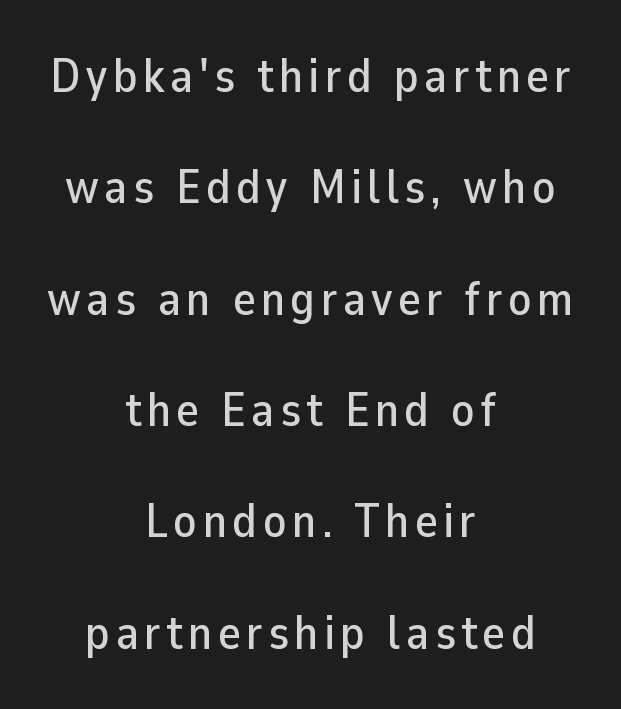
{"serif": "no", "italic": "no", "width": "normal", "stroke_contrast": "low", "x_height": "medium", "monospaced": "no", "underline": "no", "align": "center", "line_spacing": "loose", "line_spacing_ratio": 2.32, "glyph_px": 48}
